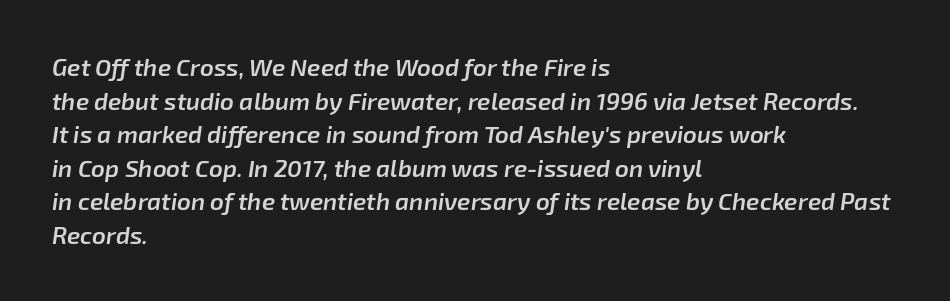
{"italic": "yes", "lean": "right", "slant_degrees": 8, "bold": "semi", "underline": "no", "align": "left", "line_spacing": "normal", "line_spacing_ratio": 1.4, "letter_spacing": "normal", "letter_spacing_em": 0.0, "glyph_px": 24}
